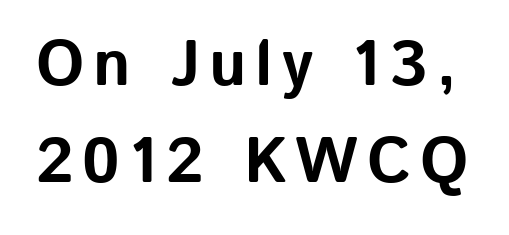
The image shows 64 px bold sans-serif type, upright; set normal line spacing (1.52x), not underlined; low stroke contrast and a medium x-height.
